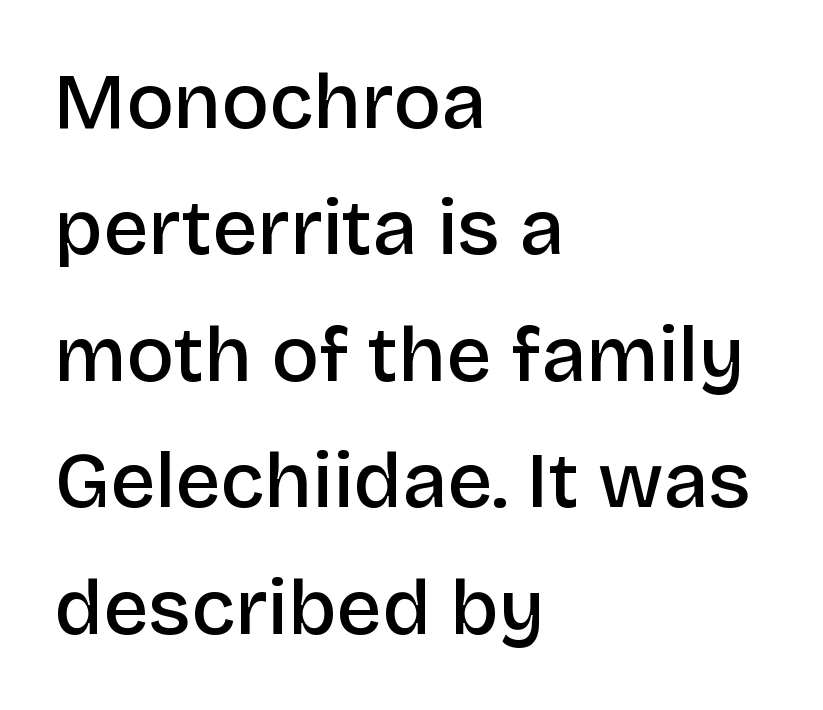
{"serif": "no", "italic": "no", "bold": "semi", "weight": "semibold", "width": "normal", "stroke_contrast": "low", "x_height": "large", "monospaced": "no", "underline": "no", "align": "left", "line_spacing": "normal", "line_spacing_ratio": 1.6, "letter_spacing": "normal", "letter_spacing_em": 0.0, "glyph_px": 79}
